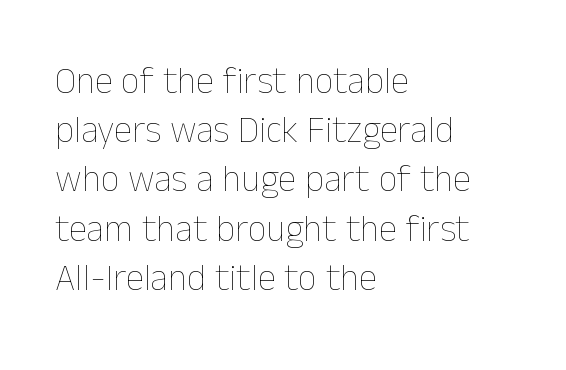
{"italic": "no", "bold": "no", "weight": "thin", "width": "normal", "stroke_contrast": "low", "x_height": "medium", "monospaced": "no", "underline": "no", "align": "left", "line_spacing": "normal", "line_spacing_ratio": 1.33, "letter_spacing": "normal", "letter_spacing_em": 0.0, "glyph_px": 37}
